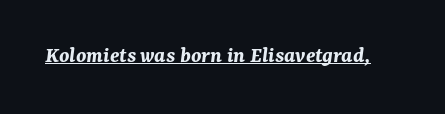
Tracking here is standard; glyphs follow each other at the usual distance. Is there an underline? Yes — a line sits under the letters. It's the slanting kind of type. The glyphs have the mass of a bold cut.
